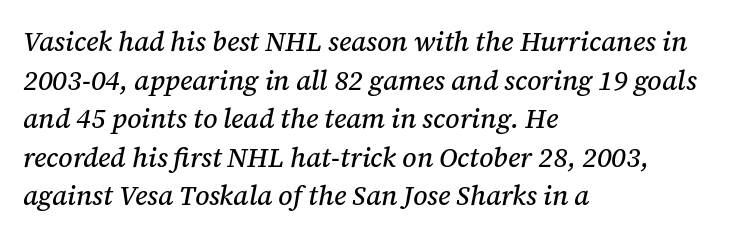
The image shows 27 px text type, italic (leaning right); set left-aligned, normal line spacing (1.43x), normal letter spacing, not underlined.
